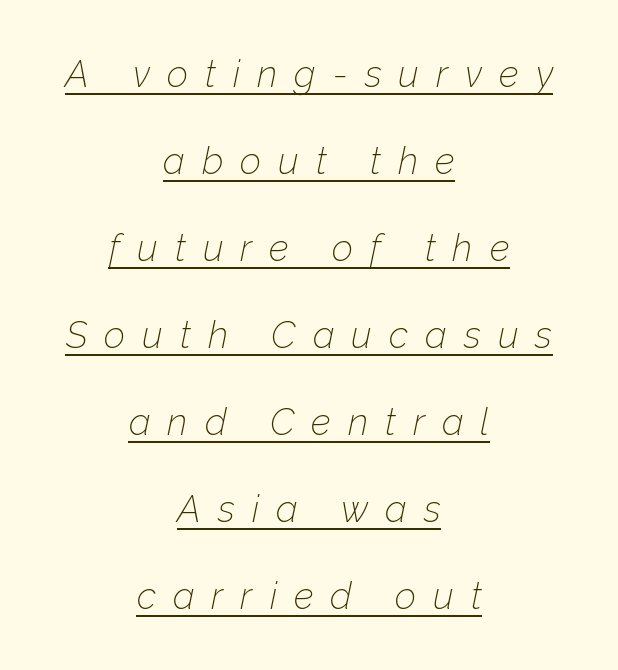
{"italic": "yes", "lean": "right", "slant_degrees": 12, "bold": "no", "weight": "thin", "width": "normal", "stroke_contrast": "low", "x_height": "medium", "monospaced": "no", "underline": "yes", "align": "center", "line_spacing": "loose", "line_spacing_ratio": 2.35, "letter_spacing": "wide", "letter_spacing_em": 0.46, "glyph_px": 37}
